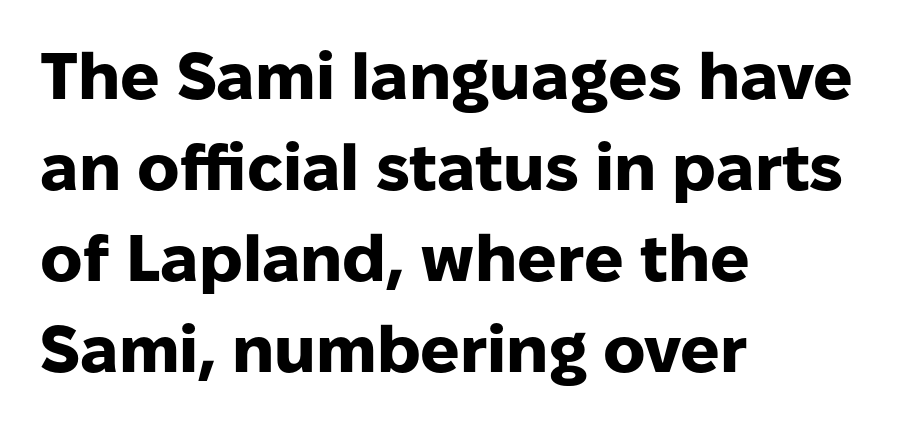
Line starts are locked; line ends wander. This sample uses a sans-serif face. Tracking value appears to be zero — textbook default spacing. Check the space under the baseline: it is left empty.
